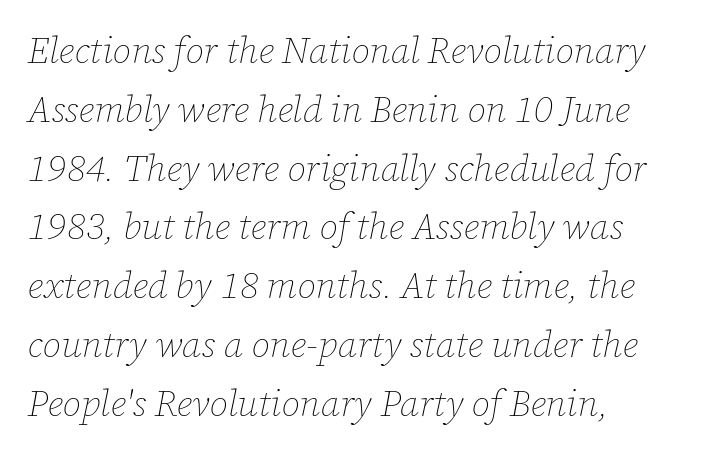
The image shows 37 px thin type, italic (leaning right); set left-aligned, normal line spacing (1.59x), normal letter spacing, not underlined; low stroke contrast and a medium x-height.
